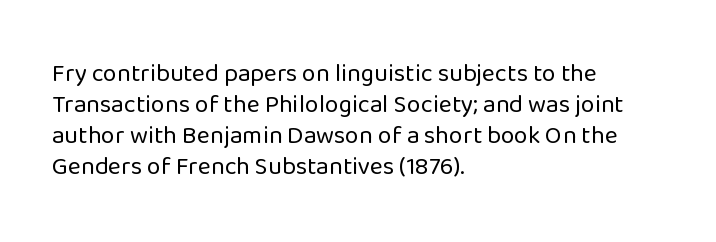
Q: Is the text bold? A: No.
Q: Is the text italic (slanted)? A: No, it is upright.
Q: Is the text underlined? A: No.
Q: How is the paragraph aligned? A: Left-aligned.
Q: Is the spacing between letters normal or unusually wide? A: Normal.
